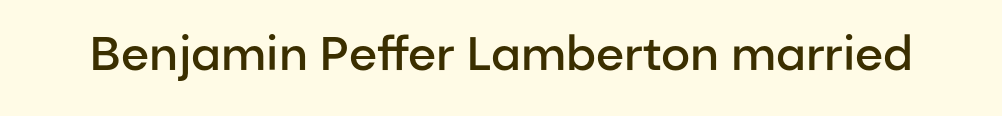
The space beneath each line is pristine and unruled. In terms of weight, the rendering is demibold, just under bold. Words appear dense and cohesive because spacing is normal. Serif or sans? Sans — the stroke terminals are bare. Character widths vary here, with narrow letters taking less room than wide ones.
